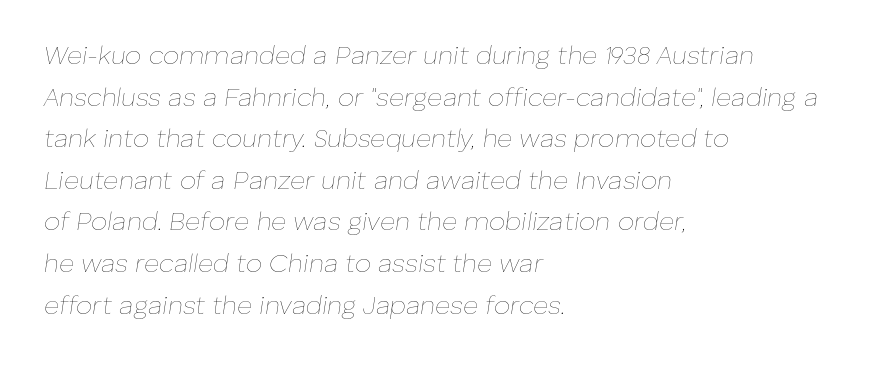
The image shows 26 px text type, italic (leaning right); set left-aligned, normal line spacing (1.6x), normal letter spacing, not underlined.
